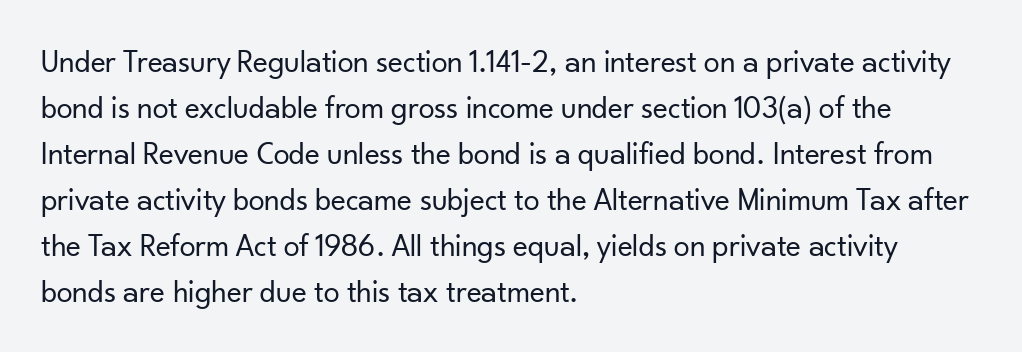
The font sits on the lighter half of the weight spectrum, regular included. Do the characters align in a grid? No, the font is proportional. Grotesque or geometric, the face here clearly has no serifs. The gap between lines stays unmarked. These lines sit exactly where default settings would place them. Where is the straight margin? On the left.
